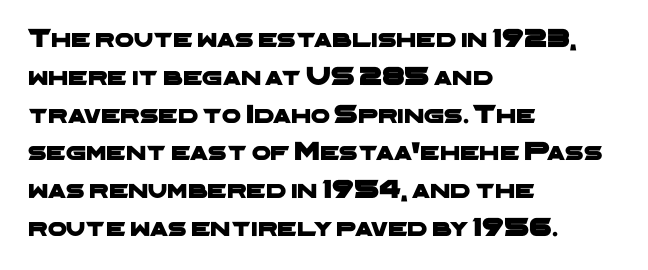
{"underline": "no", "align": "left", "line_spacing": "normal", "line_spacing_ratio": 1.4, "letter_spacing": "normal", "letter_spacing_em": 0.0, "glyph_px": 27}
